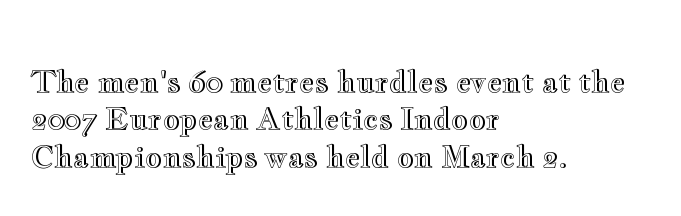
The image shows 29 px wide type, upright; set left-aligned, normal line spacing (1.29x), normal letter spacing, not underlined; a small x-height.
